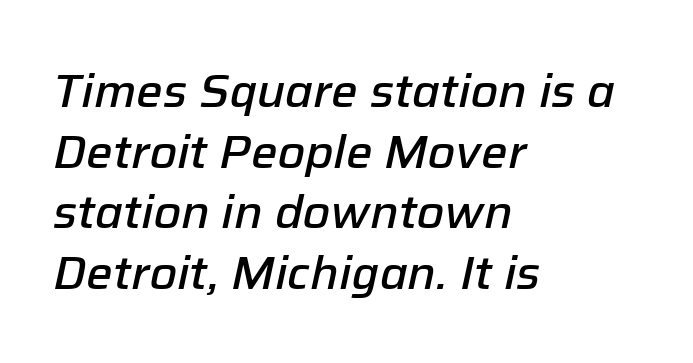
{"italic": "yes", "lean": "right", "slant_degrees": 12, "bold": "semi", "weight": "semibold", "width": "normal", "stroke_contrast": "low", "x_height": "medium", "monospaced": "no", "underline": "no", "align": "left", "line_spacing": "normal", "line_spacing_ratio": 1.29, "letter_spacing": "normal", "letter_spacing_em": 0.0, "glyph_px": 47}
